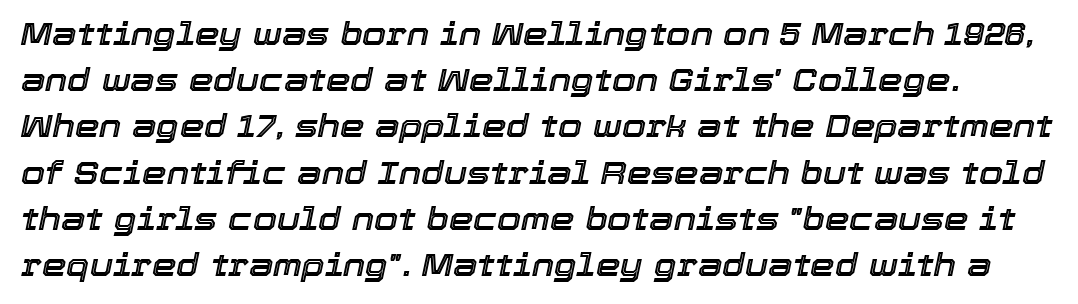
{"italic": "yes", "lean": "right", "slant_degrees": 12, "width": "normal", "x_height": "medium", "monospaced": "no", "underline": "no", "line_spacing": "normal", "line_spacing_ratio": 1.49, "letter_spacing": "normal", "letter_spacing_em": 0.0, "glyph_px": 31}
